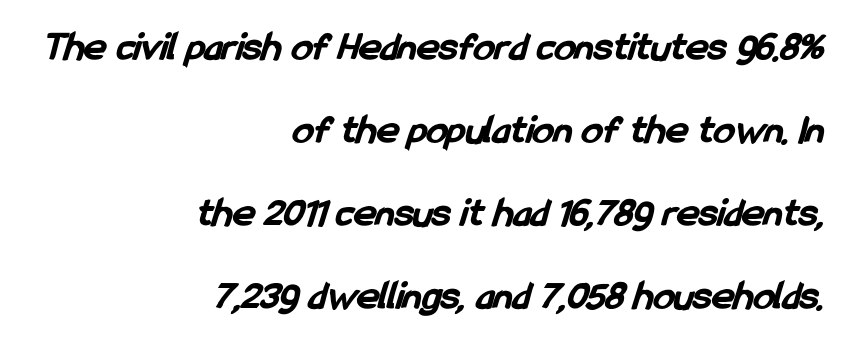
Q: Is the text bold? A: Yes.
Q: Is the typeface a serif or a sans-serif typeface? A: Sans-serif.
Q: Is the text underlined? A: No.
Q: How is the paragraph aligned? A: Right-aligned.
Q: Is the spacing between letters normal or unusually wide? A: Normal.
Q: Is the spacing between lines tight, normal or loose? A: Loose.
Q: Width (condensed, normal, or wide)? A: Condensed.
Q: Stroke contrast? A: Low.
Q: x-height? A: Medium.
Q: Monospaced? A: No.
